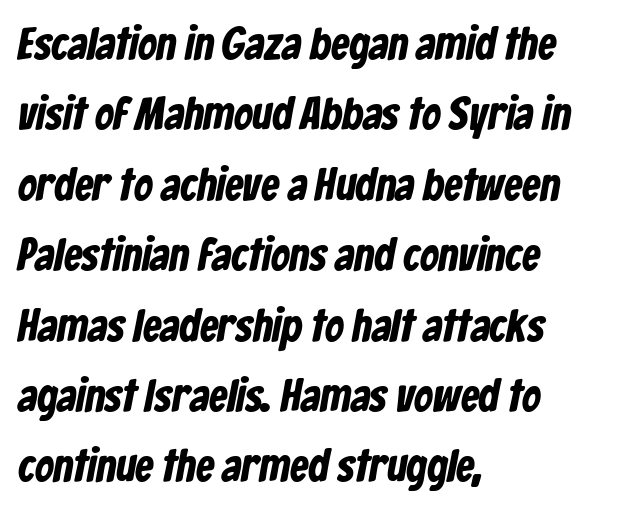
{"serif": "no", "bold": "yes", "weight": "bold", "width": "condensed", "stroke_contrast": "low", "x_height": "medium", "monospaced": "no", "underline": "no", "align": "left", "line_spacing": "normal", "line_spacing_ratio": 1.53, "letter_spacing": "normal", "letter_spacing_em": 0.0, "glyph_px": 46}
